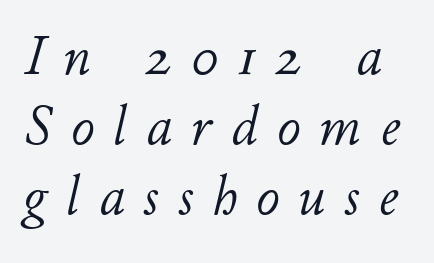
The rendering uses natural spacing where letterforms have individual widths. The horizontal fit of the characters is loose and conspicuously gappy. These glyphs show unthickened strokes, regular width or finer. Plain, unruled lines of type. Would a proofreader flag this as italicized? Yes.
